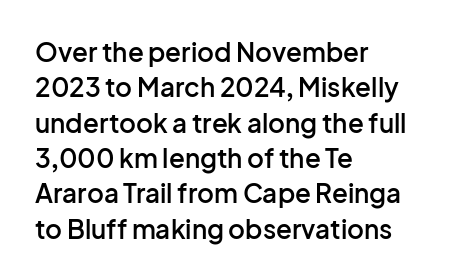
{"italic": "no", "bold": "semi", "underline": "no", "align": "left", "line_spacing": "normal", "line_spacing_ratio": 1.36, "letter_spacing": "normal", "letter_spacing_em": 0.0, "glyph_px": 26}
